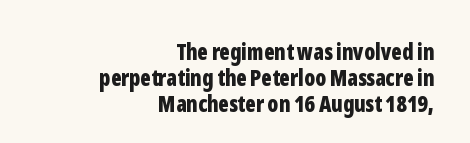
The image shows 22 px bold type, upright; set right-aligned, line spacing 1.19x, normal letter spacing, not underlined.
